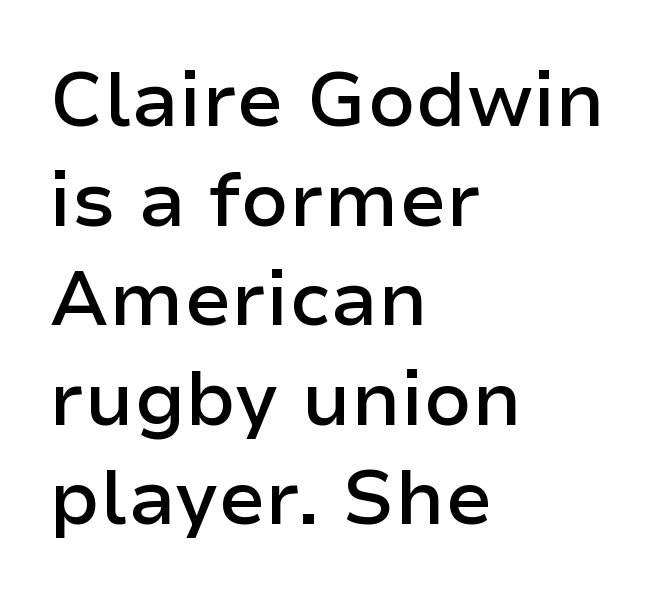
The image shows 76 px semibold sans-serif type, upright; set left-aligned, normal line spacing (1.31x), normal letter spacing, not underlined; low stroke contrast and a medium x-height.
